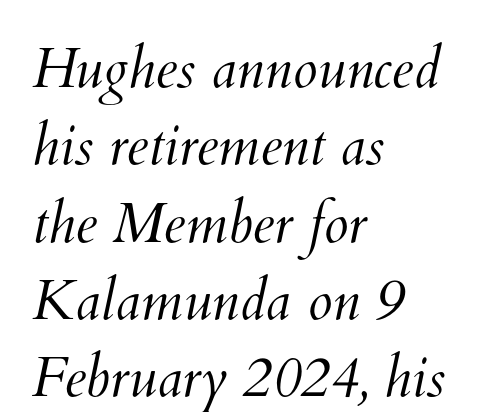
Q: Is the text bold? A: No.
Q: Is the text underlined? A: No.
Q: How is the paragraph aligned? A: Left-aligned.
Q: Is the spacing between letters normal or unusually wide? A: Normal.
Q: Is the spacing between lines tight, normal or loose? A: Normal.
Q: Width (condensed, normal, or wide)? A: Normal.
Q: Stroke contrast? A: Medium.
Q: x-height? A: Small.
Q: Monospaced? A: No.
